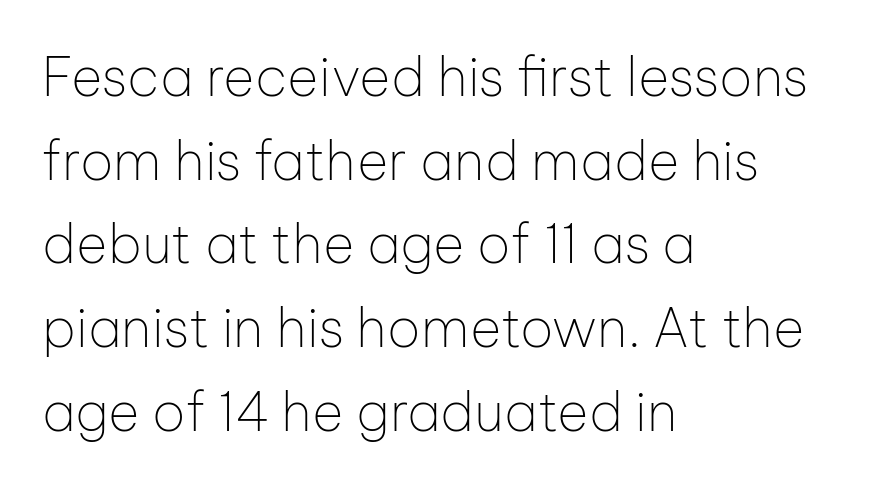
{"serif": "no", "italic": "no", "bold": "no", "weight": "thin", "width": "normal", "stroke_contrast": "low", "x_height": "medium", "monospaced": "no", "underline": "no", "align": "left", "line_spacing": "normal", "line_spacing_ratio": 1.55, "letter_spacing": "normal", "letter_spacing_em": 0.0, "glyph_px": 54}
